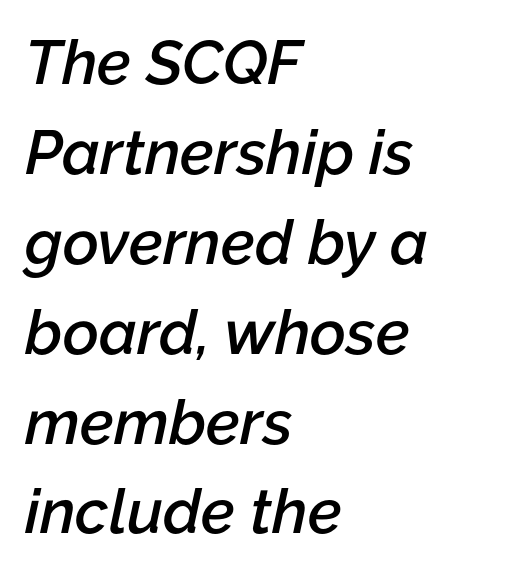
{"italic": "yes", "lean": "right", "slant_degrees": 12, "bold": "semi", "weight": "semibold", "width": "normal", "stroke_contrast": "low", "x_height": "medium", "monospaced": "no", "underline": "no", "align": "left", "line_spacing": "normal", "line_spacing_ratio": 1.45, "letter_spacing": "normal", "letter_spacing_em": 0.0, "glyph_px": 62}
